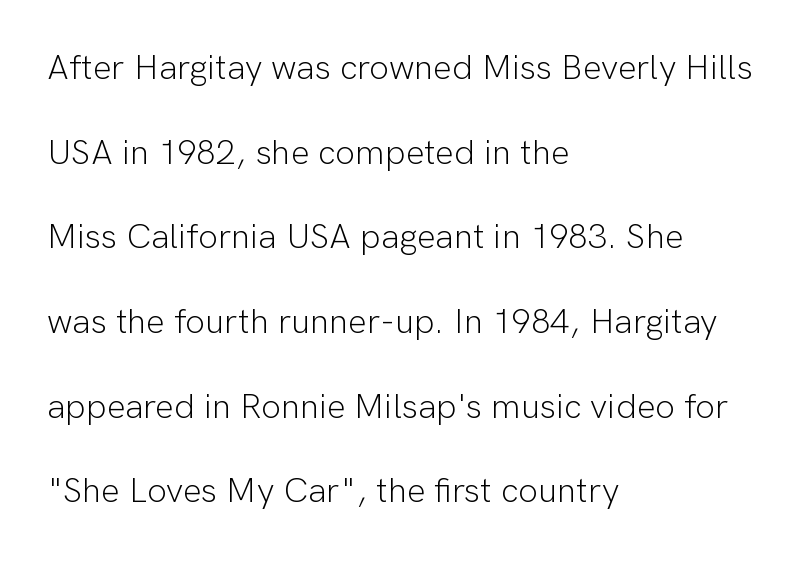
Q: Is the text bold? A: No.
Q: Is the text italic (slanted)? A: No, it is upright.
Q: Is the typeface a serif or a sans-serif typeface? A: Sans-serif.
Q: Is the text underlined? A: No.
Q: How is the paragraph aligned? A: Left-aligned.
Q: Is the spacing between letters normal or unusually wide? A: Normal.
Q: Is the spacing between lines tight, normal or loose? A: Loose.
Q: Width (condensed, normal, or wide)? A: Normal.
Q: Stroke contrast? A: Low.
Q: x-height? A: Medium.
Q: Monospaced? A: No.
